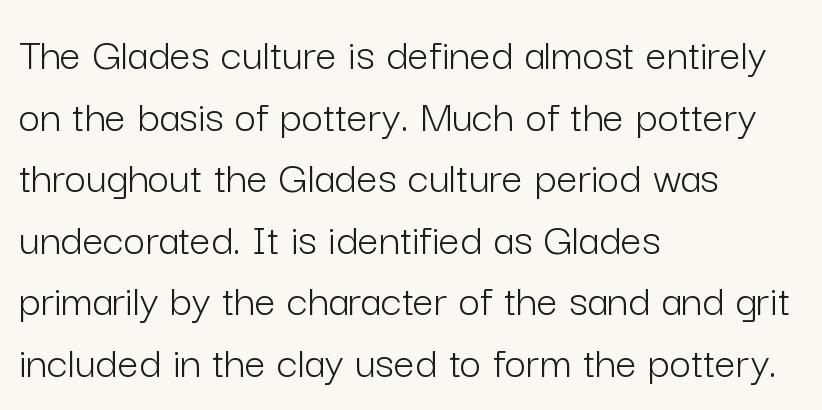
The image shows 47 px light sans-serif type, upright; set left-aligned, normal line spacing (1.31x), normal letter spacing, not underlined; low stroke contrast and a medium x-height.
